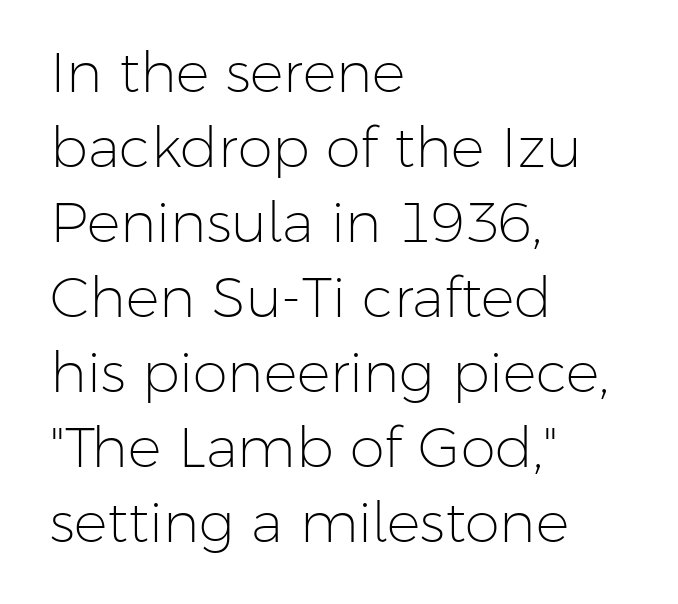
The image shows 56 px light sans-serif type, upright; set left-aligned, normal line spacing (1.34x), normal letter spacing, not underlined; low stroke contrast and a medium x-height.
